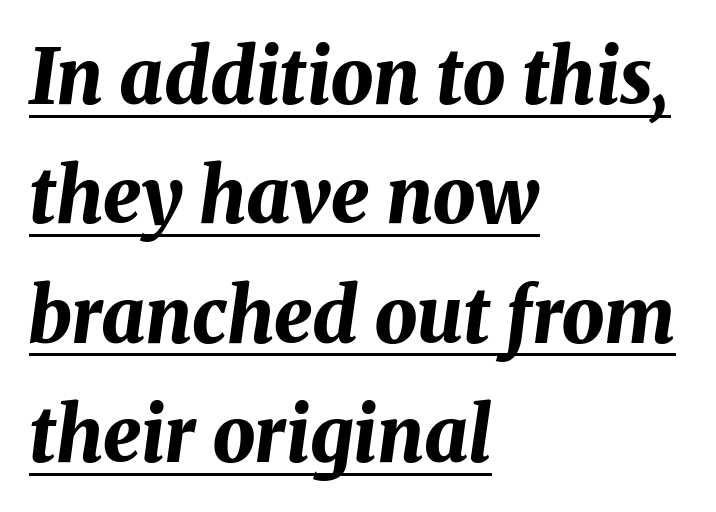
{"italic": "yes", "lean": "right", "slant_degrees": 8, "bold": "yes", "weight": "bold", "width": "normal", "stroke_contrast": "medium", "x_height": "medium", "monospaced": "no", "underline": "yes", "align": "left", "line_spacing": "normal", "line_spacing_ratio": 1.57, "letter_spacing": "normal", "letter_spacing_em": 0.0, "glyph_px": 76}
